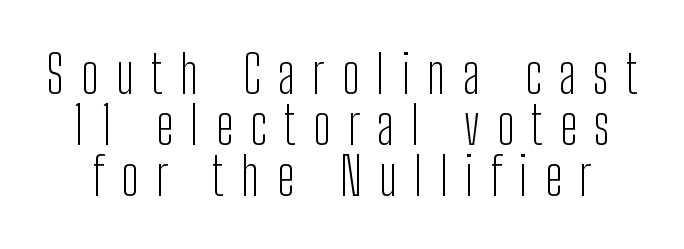
The image shows 53 px light, condensed sans-serif type, upright; set tight line spacing (0.96x), unusually wide letter spacing (+0.32 em), not underlined; low stroke contrast and a medium x-height.
